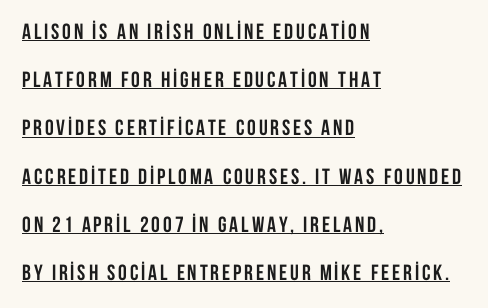
The image shows 22 px bold type, upright; set left-aligned, loose line spacing (2.19x), underlined.
